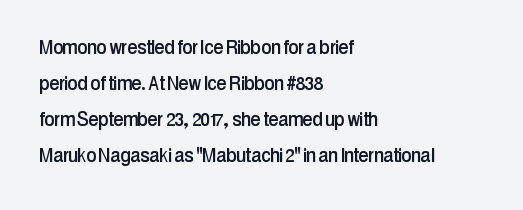
The image shows 23 px text type, upright; set left-aligned, normal line spacing (1.56x), normal letter spacing, not underlined.
